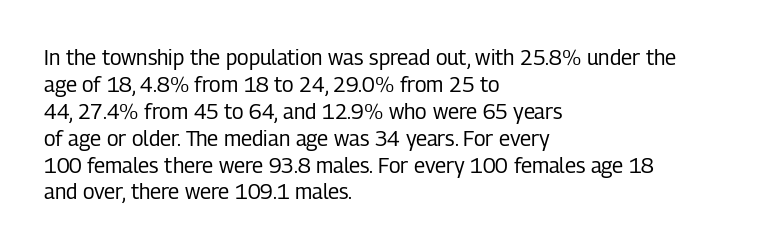
The image shows 21 px text type, upright; set left-aligned, normal line spacing (1.28x), normal letter spacing, not underlined.
